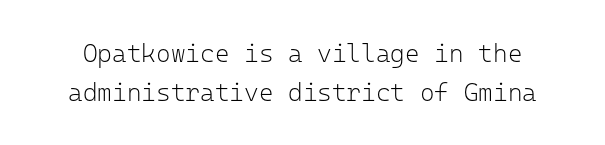
Inter-character spacing is left at the font's built-in metrics. The typeface has the unassuming heft of standard copy or less. Rows of type keep a routine distance in the vertical direction. The font's upright variant was chosen for this text. Just letters on the line, the space beneath them empty.
